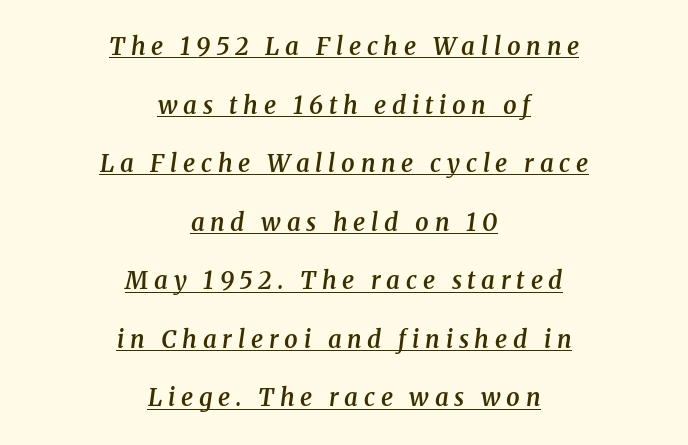
The image shows 24 px text type, italic (leaning right); set centered, loose line spacing (2.44x), unusually wide letter spacing (+0.24 em), underlined.
